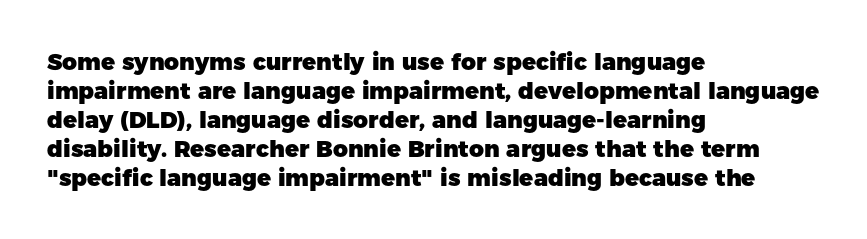
The typography opts for an upright posture over an oblique one. What weight is shown? A full bold with thick strokes. How would I describe the line gaps? Plain and ordinary. Each line starts at the same left margin while the right side varies.
